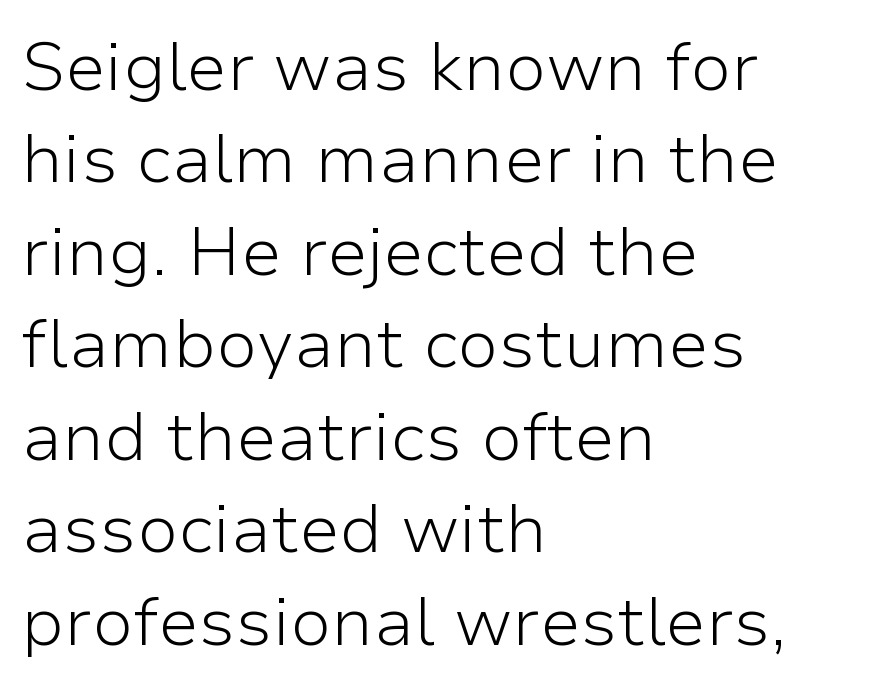
{"serif": "no", "italic": "no", "bold": "no", "weight": "light", "width": "normal", "stroke_contrast": "low", "x_height": "medium", "monospaced": "no", "underline": "no", "align": "left", "line_spacing": "normal", "line_spacing_ratio": 1.36, "letter_spacing": "normal", "letter_spacing_em": 0.0, "glyph_px": 68}
